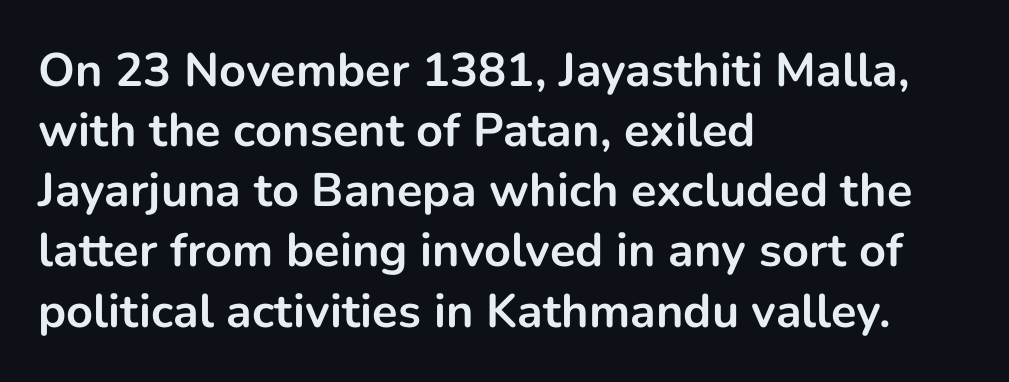
The image shows 47 px bold sans-serif type, upright; set left-aligned, normal line spacing (1.28x), normal letter spacing, not underlined; low stroke contrast and a medium x-height.
